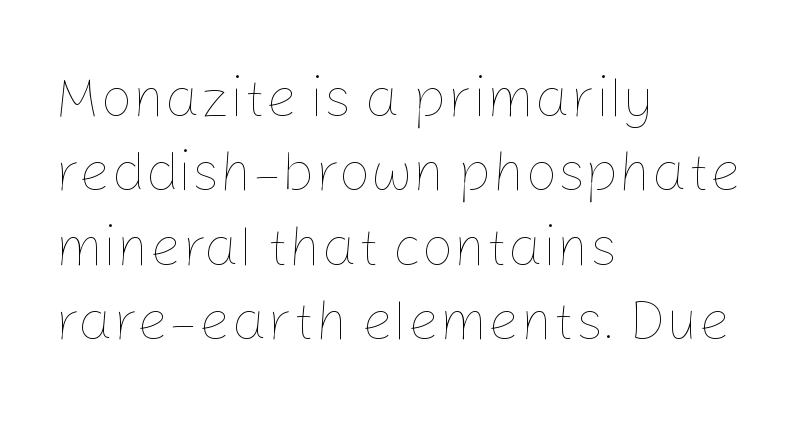
Casual observation: everything's shoved over to the left. The rows are spaced the way most documents space them. Check the space under the baseline: it is left empty. Weight: not bold — regular or lighter. In terms of letterspacing, this is plain default setting.
